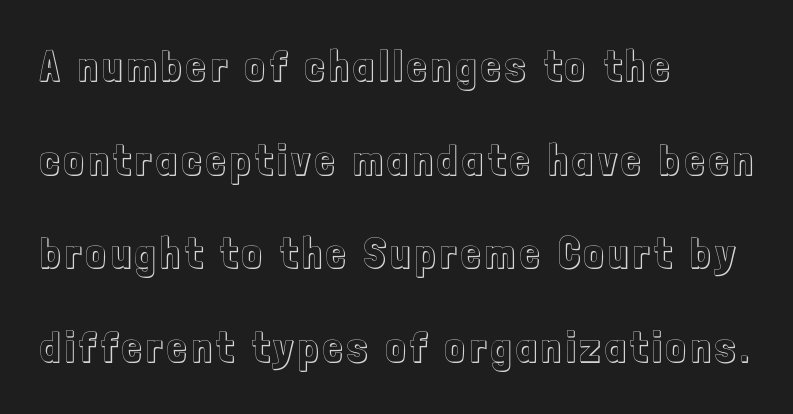
Q: Is the text italic (slanted)? A: No, it is upright.
Q: Is the text underlined? A: No.
Q: How is the paragraph aligned? A: Left-aligned.
Q: Is the spacing between lines tight, normal or loose? A: Loose.
Q: Width (condensed, normal, or wide)? A: Condensed.
Q: x-height? A: Medium.
Q: Monospaced? A: No.
